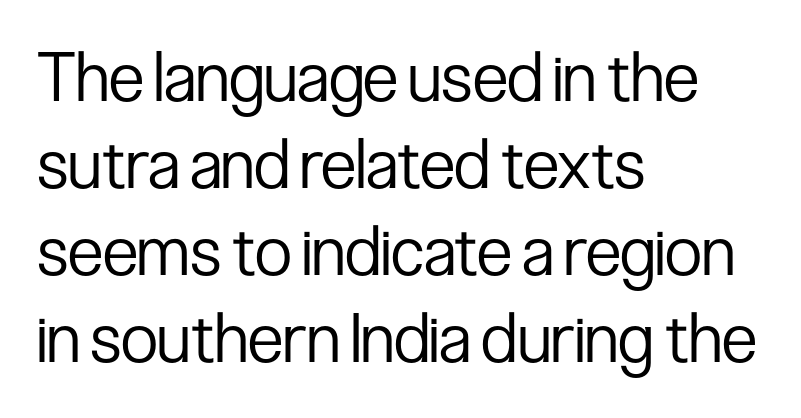
The image shows 68 px regular-weight, condensed sans-serif type, upright; set left-aligned, normal line spacing (1.28x), normal letter spacing, not underlined; low stroke contrast and a medium x-height.
